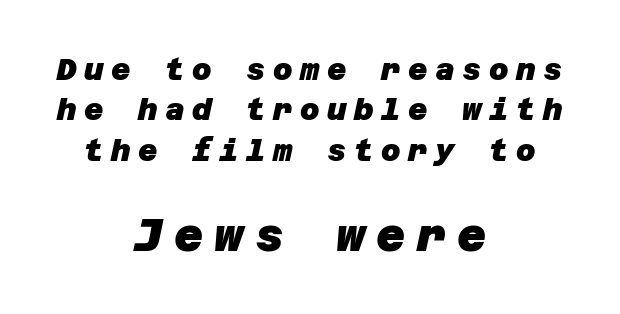
Q: Is the text bold? A: Yes.
Q: Is the typeface a serif or a sans-serif typeface? A: Sans-serif.
Q: Is the text underlined? A: No.
Q: How is the paragraph aligned? A: Centered.
Q: Is the spacing between letters normal or unusually wide? A: Unusually wide.
Q: Is the spacing between lines tight, normal or loose? A: Normal.
Q: Which block of text is set in a larger size, the first (top) or the second (bottom)? A: The second (bottom) one.
Q: Width (condensed, normal, or wide)? A: Normal.
Q: Stroke contrast? A: Low.
Q: x-height? A: Large.
